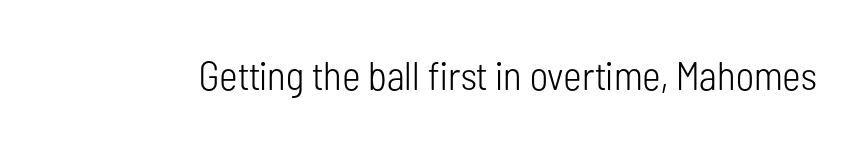
The image shows 40 px light, condensed sans-serif type, upright; set normal letter spacing, not underlined; low stroke contrast and a medium x-height.
